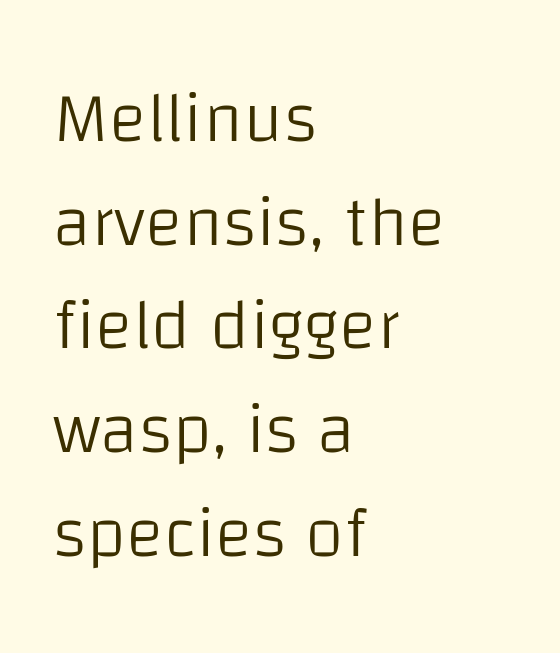
Q: Is the text bold? A: No.
Q: Is the text italic (slanted)? A: No, it is upright.
Q: Is the typeface a serif or a sans-serif typeface? A: Sans-serif.
Q: Is the text underlined? A: No.
Q: How is the paragraph aligned? A: Left-aligned.
Q: Is the spacing between letters normal or unusually wide? A: Normal.
Q: Is the spacing between lines tight, normal or loose? A: Normal.
Q: Width (condensed, normal, or wide)? A: Normal.
Q: Stroke contrast? A: Low.
Q: x-height? A: Large.
Q: Monospaced? A: No.
